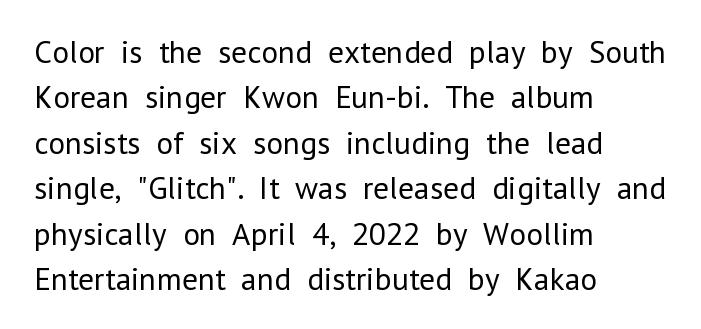
The image shows 32 px regular-weight sans-serif type, upright; set left-aligned, normal line spacing (1.42x), normal letter spacing, not underlined; low stroke contrast and a medium x-height.
